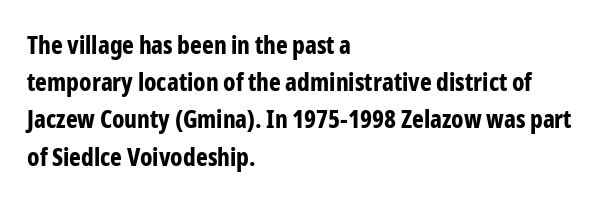
{"italic": "no", "bold": "yes", "underline": "no", "align": "left", "line_spacing": "normal", "line_spacing_ratio": 1.49, "letter_spacing": "normal", "letter_spacing_em": 0.0, "glyph_px": 25}
